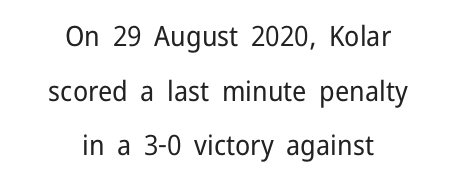
Q: Is the text bold? A: No.
Q: Is the text italic (slanted)? A: No, it is upright.
Q: Is the typeface a serif or a sans-serif typeface? A: Sans-serif.
Q: Is the text underlined? A: No.
Q: How is the paragraph aligned? A: Centered.
Q: Is the spacing between letters normal or unusually wide? A: Normal.
Q: Is the spacing between lines tight, normal or loose? A: Loose.
Q: Width (condensed, normal, or wide)? A: Normal.
Q: Stroke contrast? A: Low.
Q: x-height? A: Medium.
Q: Monospaced? A: No.
